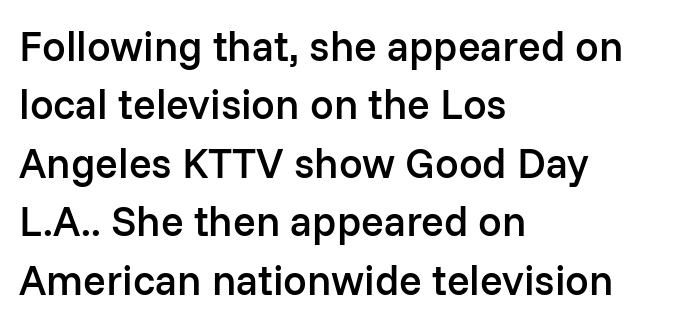
The image shows 42 px semibold sans-serif type, upright; set left-aligned, normal line spacing (1.39x), normal letter spacing, not underlined; low stroke contrast and a medium x-height.
